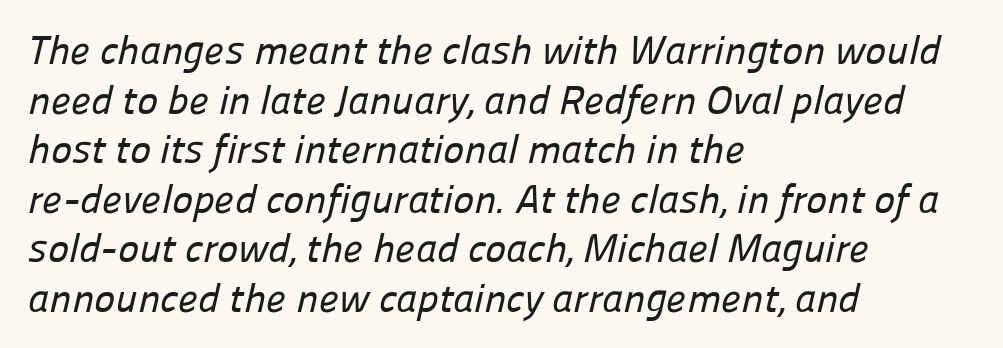
Does extra space separate the letters? No, they use regular spacing. The space directly below the letters is spotless. Letterform terminals end flat and unadorned throughout the passage. The face used here is proportionally spaced, like ordinary book or web type. Where is the straight margin? On the left.
